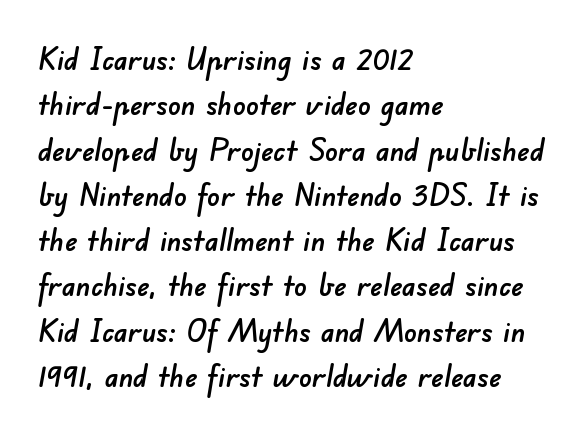
The image shows 31 px sans-serif type; set left-aligned, normal line spacing (1.46x), normal letter spacing, not underlined; low stroke contrast and a small x-height.
